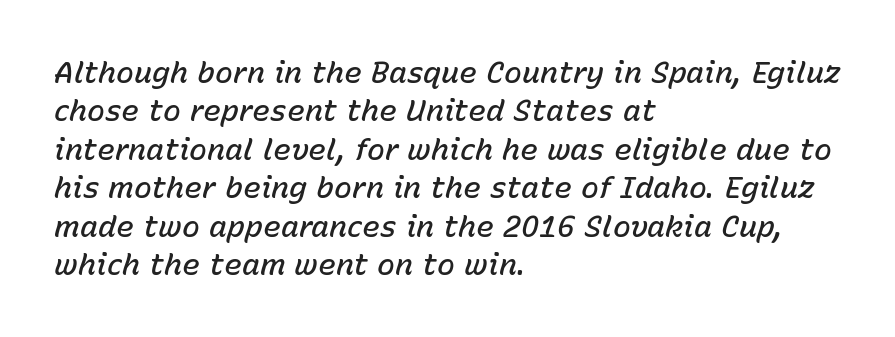
These lines are set flush left with a ragged right edge. A typesetter would call this proportional, since set widths differ per character. The specimen omits any rule beneath the text block's lines. The letters sit at their default tracking, neither squeezed nor spread. The characters look somewhat weighty, a semibold short of true bold. These lines sit exactly where default settings would place them.
